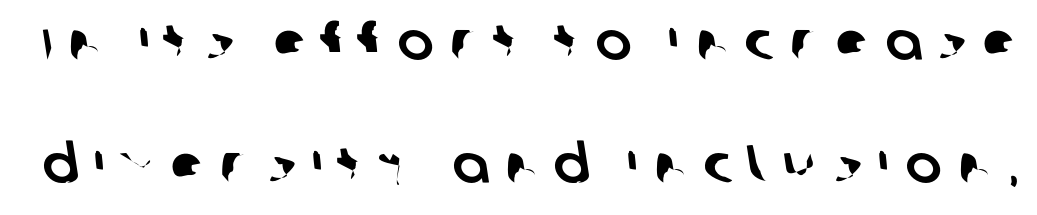
Q: Is the typeface a serif or a sans-serif typeface? A: Sans-serif.
Q: Is the text underlined? A: No.
Q: Is the spacing between letters normal or unusually wide? A: Unusually wide.
Q: Is the spacing between lines tight, normal or loose? A: Loose.
Q: Width (condensed, normal, or wide)? A: Normal.
Q: Stroke contrast? A: Low.
Q: x-height? A: Large.
Q: Monospaced? A: No.
